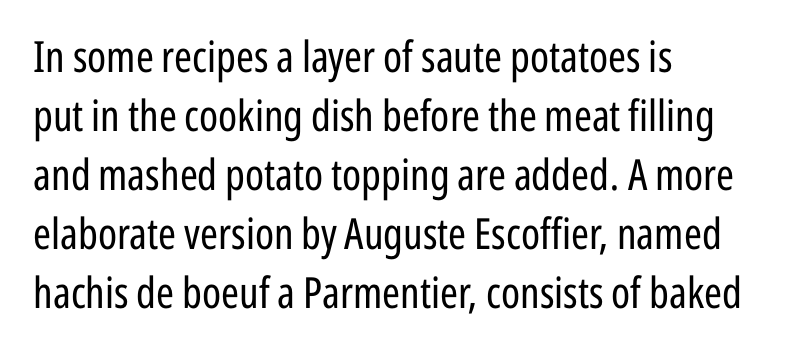
The image shows 43 px regular-weight, condensed sans-serif type, upright; set left-aligned, normal line spacing (1.37x), normal letter spacing, not underlined; low stroke contrast and a medium x-height.
